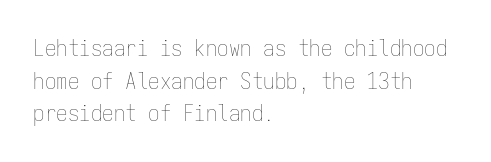
The image shows 23 px text type, upright; set left-aligned, normal line spacing (1.42x), normal letter spacing, not underlined.
